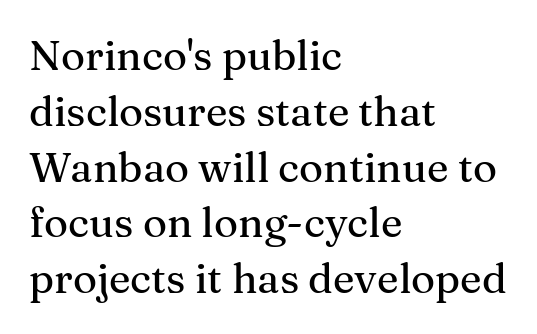
Q: Is the text italic (slanted)? A: No, it is upright.
Q: Is the typeface a serif or a sans-serif typeface? A: Serif.
Q: Is the text underlined? A: No.
Q: How is the paragraph aligned? A: Left-aligned.
Q: Is the spacing between letters normal or unusually wide? A: Normal.
Q: Is the spacing between lines tight, normal or loose? A: Normal.
Q: Width (condensed, normal, or wide)? A: Normal.
Q: Stroke contrast? A: Medium.
Q: x-height? A: Medium.
Q: Monospaced? A: No.
